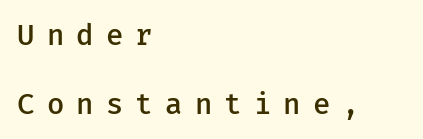
Q: Is the text bold? A: Semi-bold.
Q: Is the text italic (slanted)? A: No, it is upright.
Q: Is the typeface a serif or a sans-serif typeface? A: Sans-serif.
Q: Is the text underlined? A: No.
Q: How is the paragraph aligned? A: Left-aligned.
Q: Is the spacing between letters normal or unusually wide? A: Unusually wide.
Q: Is the spacing between lines tight, normal or loose? A: Loose.
Q: Width (condensed, normal, or wide)? A: Normal.
Q: Stroke contrast? A: Low.
Q: x-height? A: Medium.
